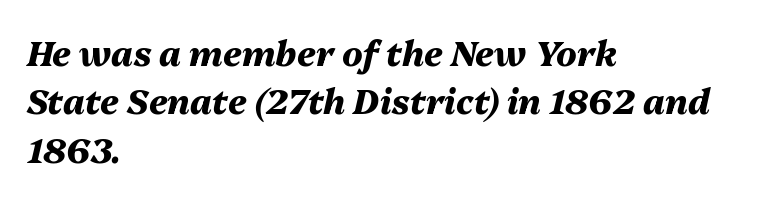
The image shows 34 px heavy type, italic (leaning right); set left-aligned, normal line spacing (1.42x), normal letter spacing, not underlined; medium stroke contrast and a medium x-height.
